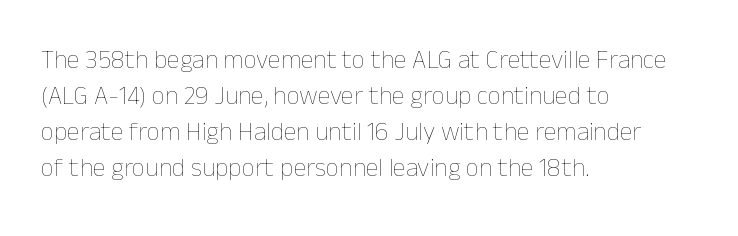
Teacher's note: observe the even left margin — that is flush-left alignment. Students, note that the glyphs here touch the page at normal intervals. Do the letters lean? They stand straight. Descenders hang freely into open space. Stem width sits at or under what a default text font uses.
